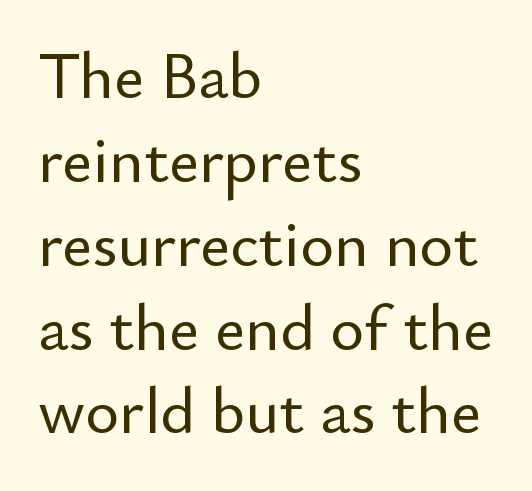
Q: Is the text italic (slanted)? A: No, it is upright.
Q: Is the typeface a serif or a sans-serif typeface? A: Sans-serif.
Q: Is the text underlined? A: No.
Q: How is the paragraph aligned? A: Left-aligned.
Q: Is the spacing between letters normal or unusually wide? A: Normal.
Q: Is the spacing between lines tight, normal or loose? A: Normal.
Q: Width (condensed, normal, or wide)? A: Normal.
Q: Stroke contrast? A: Low.
Q: x-height? A: Small.
Q: Monospaced? A: No.
